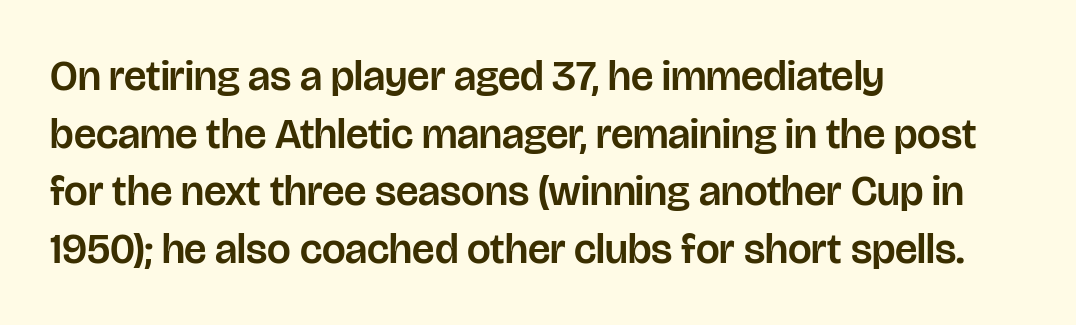
Q: Is the text italic (slanted)? A: No, it is upright.
Q: Is the typeface a serif or a sans-serif typeface? A: Sans-serif.
Q: Is the text underlined? A: No.
Q: How is the paragraph aligned? A: Left-aligned.
Q: Is the spacing between letters normal or unusually wide? A: Normal.
Q: Is the spacing between lines tight, normal or loose? A: Normal.
Q: Width (condensed, normal, or wide)? A: Normal.
Q: Stroke contrast? A: Low.
Q: x-height? A: Large.
Q: Monospaced? A: No.
